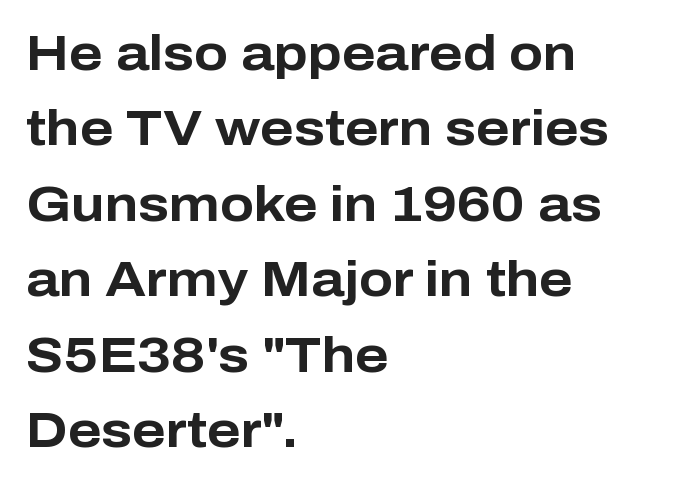
{"serif": "no", "italic": "no", "bold": "yes", "weight": "bold", "width": "normal", "stroke_contrast": "low", "x_height": "medium", "monospaced": "no", "underline": "no", "align": "left", "line_spacing": "normal", "line_spacing_ratio": 1.51, "letter_spacing": "normal", "letter_spacing_em": 0.0, "glyph_px": 50}
